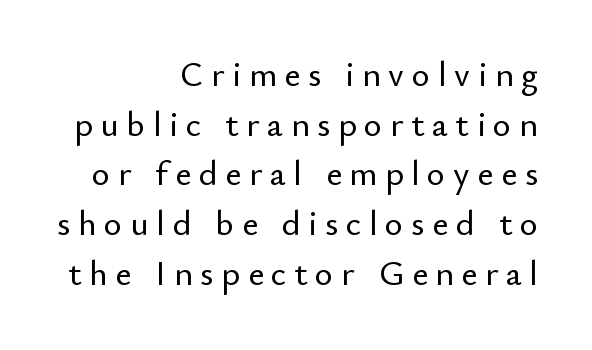
{"serif": "no", "italic": "no", "width": "normal", "stroke_contrast": "low", "x_height": "small", "monospaced": "no", "underline": "no", "align": "right", "line_spacing": "normal", "line_spacing_ratio": 1.42, "letter_spacing": "wide", "letter_spacing_em": 0.22, "glyph_px": 35}
